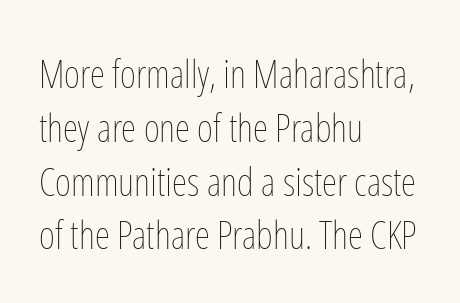
{"italic": "no", "bold": "no", "weight": "thin", "width": "condensed", "stroke_contrast": "low", "x_height": "medium", "monospaced": "no", "underline": "no", "align": "left", "line_spacing": "normal", "line_spacing_ratio": 1.38, "letter_spacing": "normal", "letter_spacing_em": 0.0, "glyph_px": 39}
